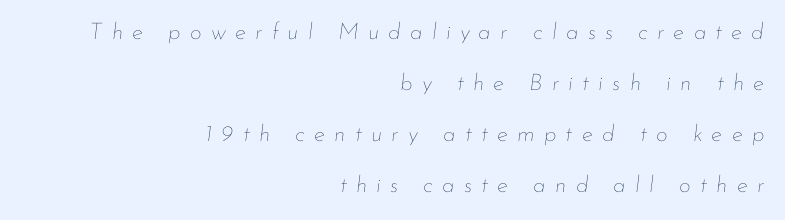
{"italic": "yes", "lean": "right", "slant_degrees": 7, "bold": "no", "underline": "no", "align": "right", "line_spacing": "loose", "line_spacing_ratio": 2.22, "letter_spacing": "wide", "letter_spacing_em": 0.4, "glyph_px": 23}
